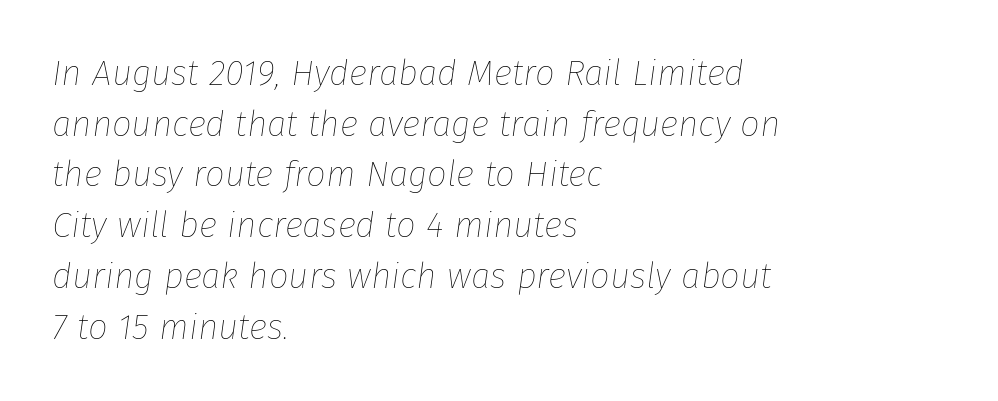
Q: Is the text bold? A: No.
Q: Is the text italic (slanted)? A: Yes, it leans right by about 8 degrees.
Q: Is the text underlined? A: No.
Q: How is the paragraph aligned? A: Left-aligned.
Q: Is the spacing between letters normal or unusually wide? A: Normal.
Q: Is the spacing between lines tight, normal or loose? A: Normal.
Q: Width (condensed, normal, or wide)? A: Normal.
Q: Stroke contrast? A: Low.
Q: x-height? A: Medium.
Q: Monospaced? A: No.
